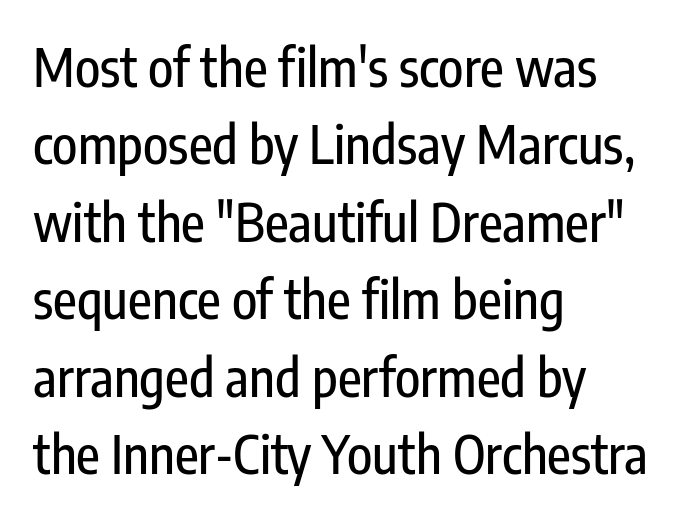
{"serif": "no", "italic": "no", "width": "condensed", "stroke_contrast": "low", "x_height": "medium", "monospaced": "no", "underline": "no", "align": "left", "line_spacing": "normal", "line_spacing_ratio": 1.49, "letter_spacing": "normal", "letter_spacing_em": 0.0, "glyph_px": 52}
